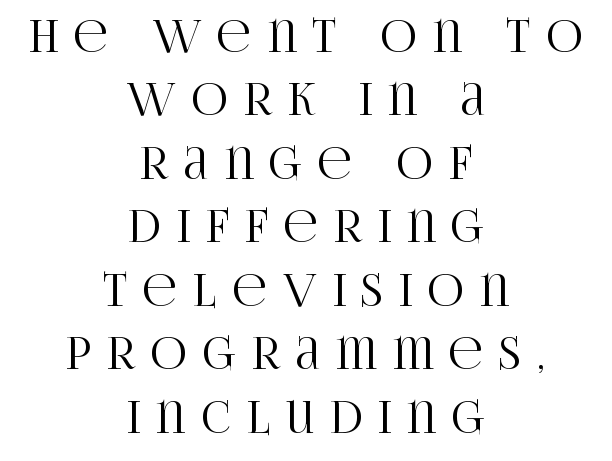
Note: serifs present on the glyphs. What stands out about the letter spacing? Its width — letters are far apart. Regular leading. The lines in this sample share a center point and differ in where they start and stop.
